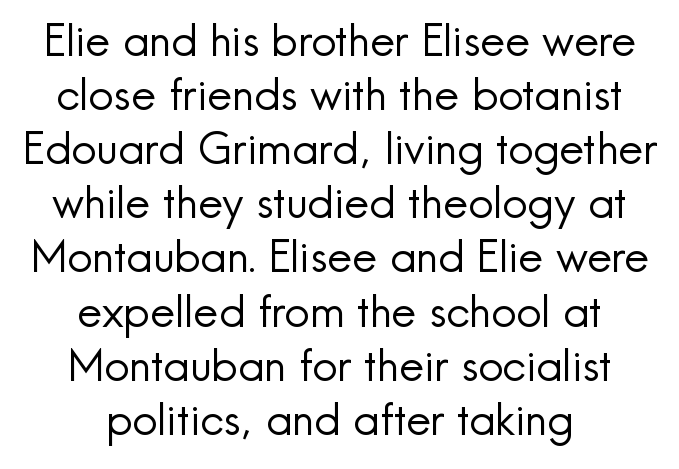
The image shows 44 px regular-weight sans-serif type, upright; set centered, line spacing 1.23x, normal letter spacing, not underlined; a small x-height.
